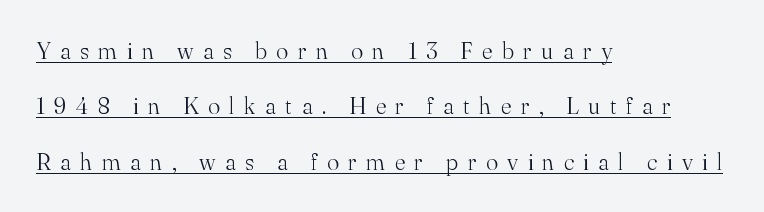
Horizontal bands of white between lines are thick stripes. There is plenty of visible air inserted between adjacent glyphs. The face looks like a standard text weight, possibly lighter. Horizontal alignment here is leftward, the default for most running prose.
